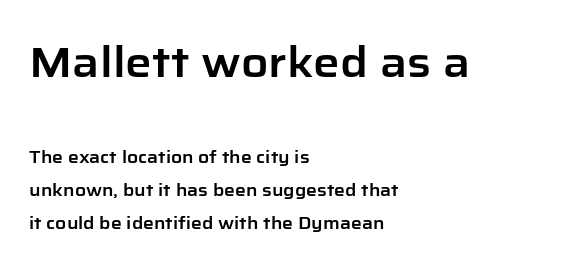
Standard letterfit; no display-style spreading of the glyphs. Type without underlining. These lines are rendered in a variable-pitch font. Baseline-to-baseline distance is far greater than the letter height.
